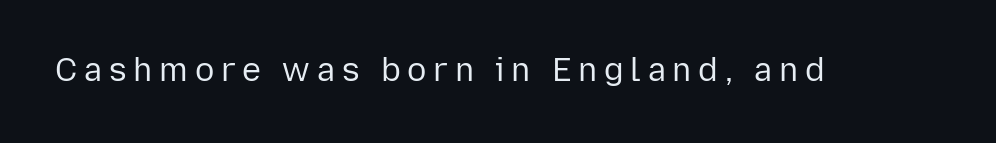
{"serif": "no", "italic": "no", "bold": "no", "weight": "regular", "width": "normal", "stroke_contrast": "low", "x_height": "medium", "monospaced": "no", "underline": "no", "letter_spacing": "wide", "letter_spacing_em": 0.21, "glyph_px": 32}
